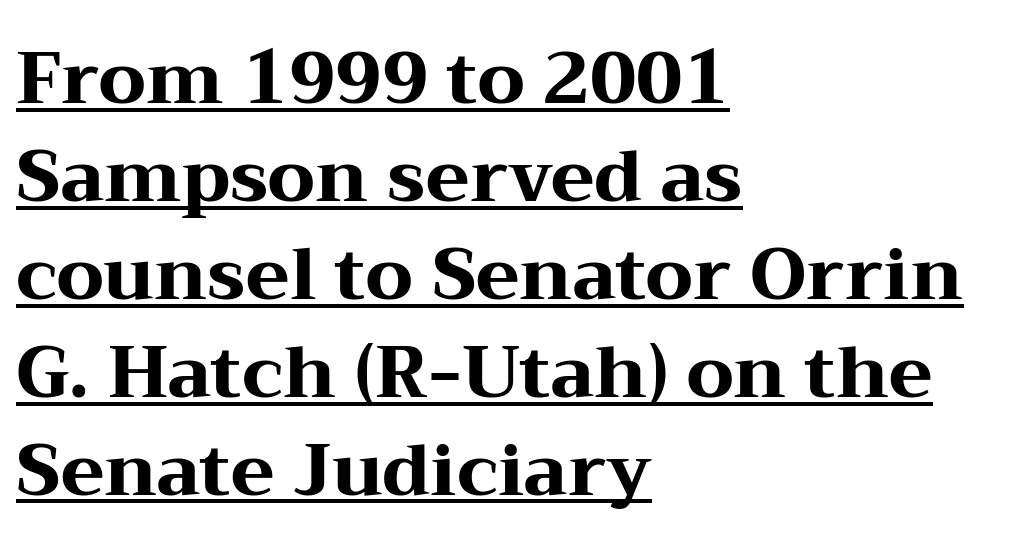
{"serif": "yes", "italic": "no", "bold": "yes", "weight": "heavy", "width": "wide", "stroke_contrast": "medium", "x_height": "medium", "monospaced": "no", "underline": "yes", "align": "left", "line_spacing": "normal", "line_spacing_ratio": 1.36, "letter_spacing": "normal", "letter_spacing_em": 0.0, "glyph_px": 72}
